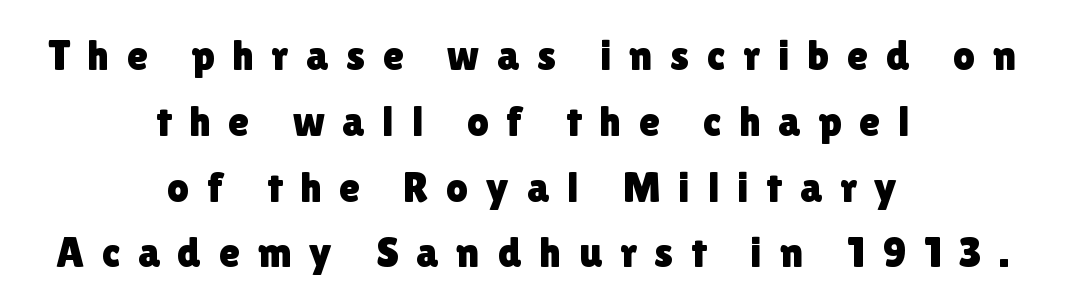
Q: Is the text italic (slanted)? A: No, it is upright.
Q: Is the typeface a serif or a sans-serif typeface? A: Sans-serif.
Q: Is the text underlined? A: No.
Q: How is the paragraph aligned? A: Centered.
Q: Is the spacing between letters normal or unusually wide? A: Unusually wide.
Q: Is the spacing between lines tight, normal or loose? A: Normal.
Q: Width (condensed, normal, or wide)? A: Normal.
Q: Stroke contrast? A: Low.
Q: x-height? A: Medium.
Q: Monospaced? A: No.
